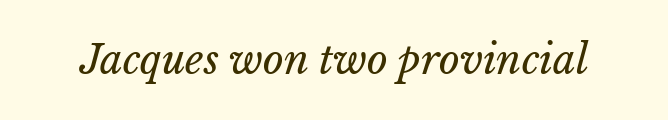
Between one letter and the next there's only the usual sliver of space. Tall strokes in this sample are angled rather than plumb. A quiet, ordinary-to-light weight characterises the typeface. The gap between lines stays unmarked. These lines are rendered in a variable-pitch font.
